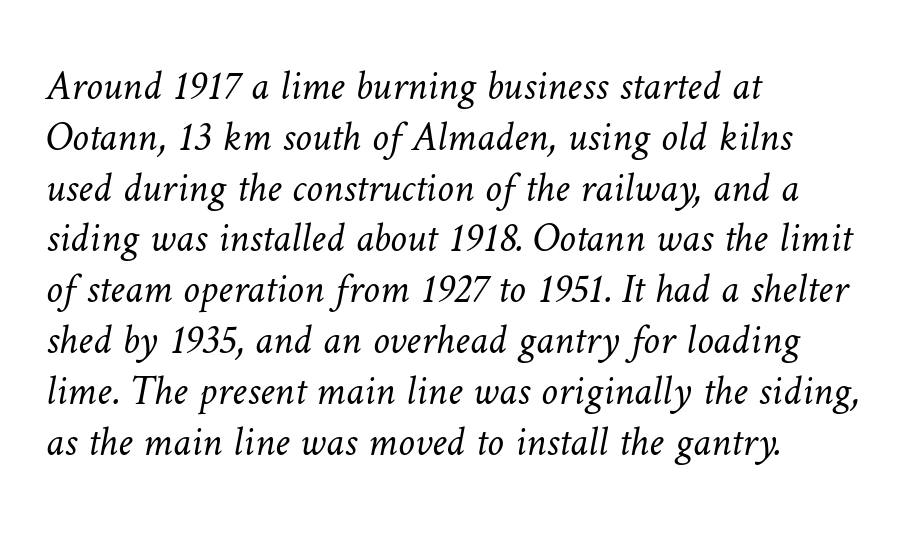
One-word summary of the alignment: left. The typesetting does not lean heavy: it is not bold. Proportional: the letters do not fall into vertical columns. Clear beneath every line of the passage. There is no visible air inserted between adjacent glyphs.
